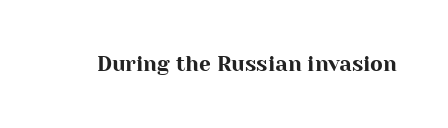
Every character sits straight up, as roman type does. The string is rendered with underlining switched off. Students, note that the glyphs here touch the page at normal intervals.
